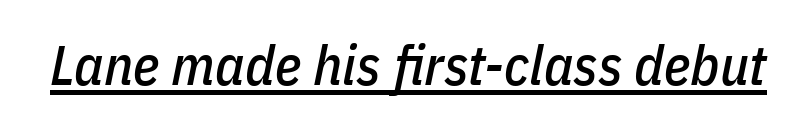
This is underlined copy, the kind a proofreader might mark for attention. The gaps between neighbouring characters are ordinary and unremarkable. These lines were composed using italics. The letters advance in unequal steps, a hallmark of proportional type.
